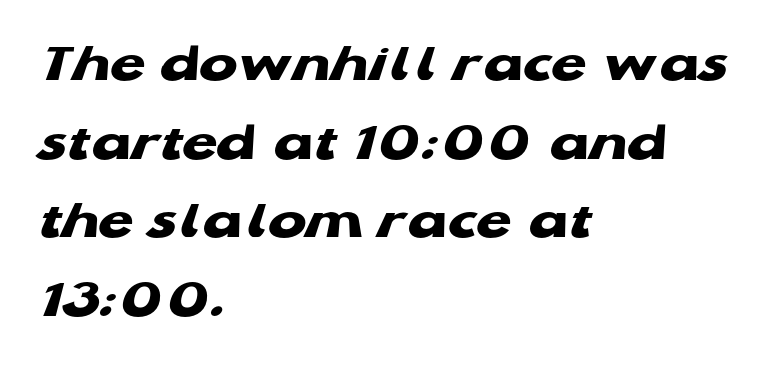
{"serif": "no", "bold": "yes", "weight": "heavy", "width": "wide", "stroke_contrast": "low", "x_height": "medium", "monospaced": "no", "underline": "no", "align": "left", "line_spacing": "normal", "line_spacing_ratio": 1.38, "letter_spacing": "normal", "letter_spacing_em": 0.0, "glyph_px": 57}
